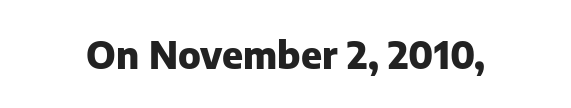
The image shows 37 px heavy sans-serif type, upright; set normal letter spacing, not underlined; low stroke contrast and a medium x-height.
